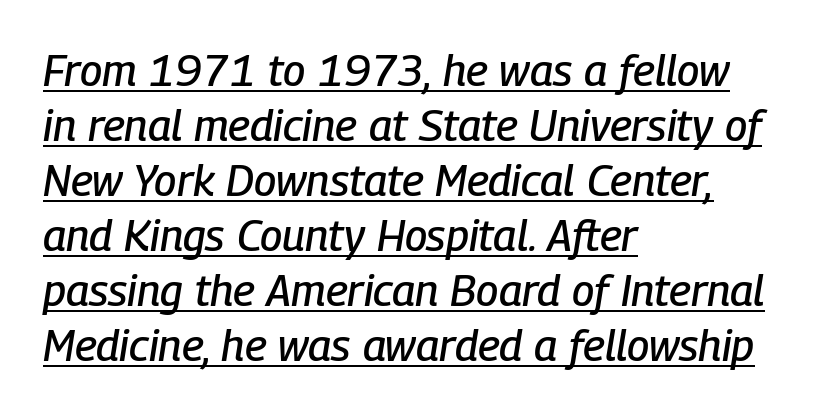
Is this a fixed-width face? No — the glyphs have proportional, varying widths. The letters sit at their default tracking, neither squeezed nor spread. The rendering uses a moderate line-height, typical for paragraphs. The glyphs look as if they've been sheared to an angle.
